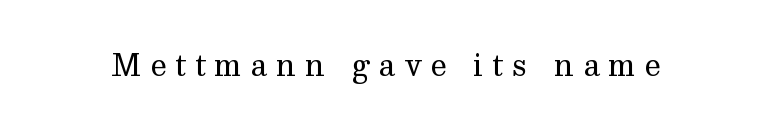
{"serif": "yes", "italic": "no", "bold": "no", "weight": "regular", "width": "normal", "stroke_contrast": "medium", "x_height": "medium", "monospaced": "no", "underline": "no", "letter_spacing": "wide", "letter_spacing_em": 0.31, "glyph_px": 29}
